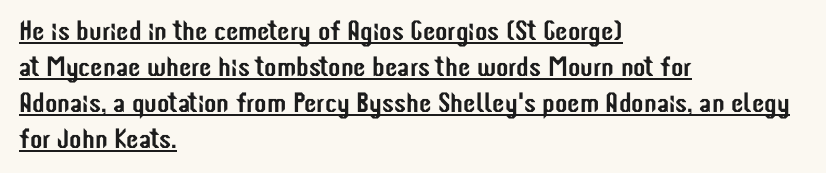
{"serif": "no", "italic": "no", "width": "condensed", "stroke_contrast": "low", "x_height": "medium", "monospaced": "no", "underline": "yes", "align": "left", "line_spacing": "normal", "line_spacing_ratio": 1.28, "letter_spacing": "normal", "letter_spacing_em": 0.0, "glyph_px": 28}
